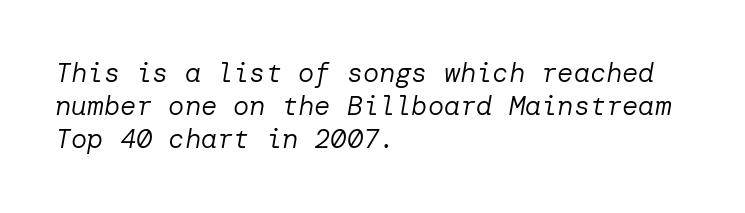
The image shows 27 px text type, italic (leaning right); set left-aligned, line spacing 1.23x, normal letter spacing, not underlined.
